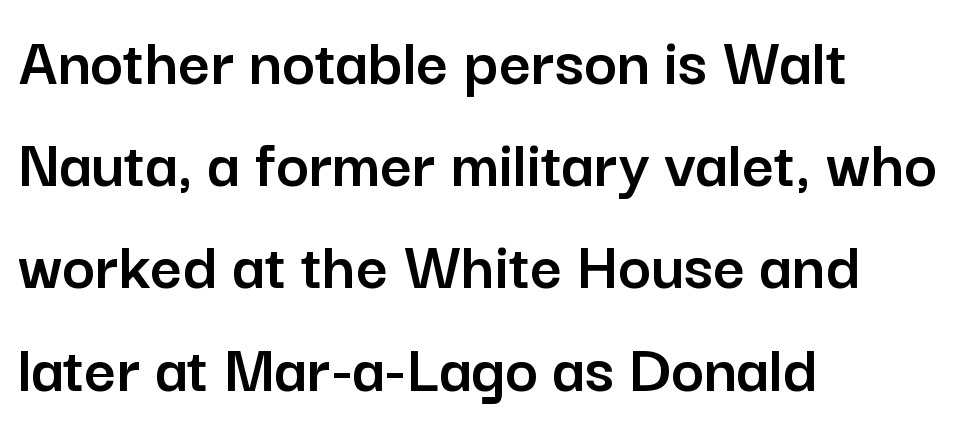
{"serif": "no", "italic": "no", "width": "normal", "stroke_contrast": "low", "x_height": "medium", "monospaced": "no", "underline": "no", "align": "left", "line_spacing": "normal", "line_spacing_ratio": 1.46, "letter_spacing": "normal", "letter_spacing_em": 0.0, "glyph_px": 70}
